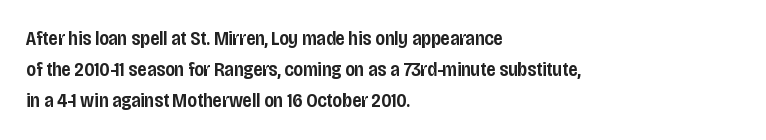
The image shows 20 px text type, upright; set left-aligned, normal line spacing (1.56x), normal letter spacing, not underlined.
